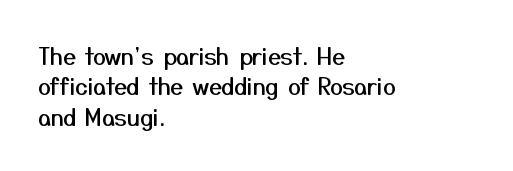
The image shows 23 px text type, upright; set left-aligned, normal line spacing (1.32x), normal letter spacing, not underlined.
